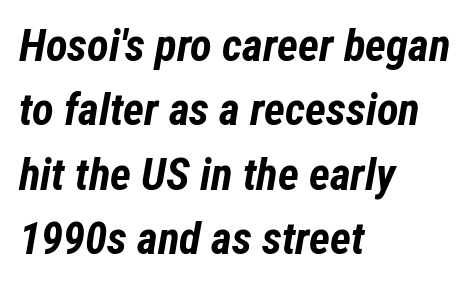
Q: Is the text bold? A: Yes.
Q: Is the text italic (slanted)? A: Yes, it leans right by about 12 degrees.
Q: Is the text underlined? A: No.
Q: How is the paragraph aligned? A: Left-aligned.
Q: Is the spacing between letters normal or unusually wide? A: Normal.
Q: Is the spacing between lines tight, normal or loose? A: Normal.
Q: Width (condensed, normal, or wide)? A: Condensed.
Q: Stroke contrast? A: Low.
Q: x-height? A: Medium.
Q: Monospaced? A: No.
